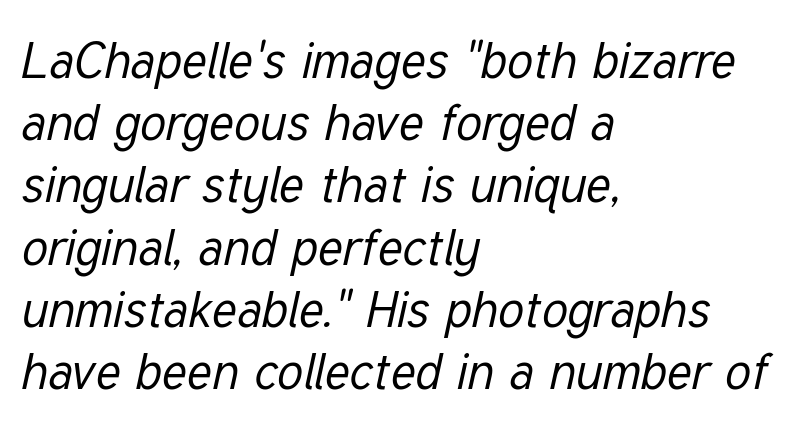
{"italic": "yes", "lean": "right", "slant_degrees": 12, "bold": "no", "weight": "regular", "width": "condensed", "stroke_contrast": "low", "x_height": "medium", "monospaced": "no", "underline": "no", "align": "left", "line_spacing_ratio": 1.22, "letter_spacing": "normal", "letter_spacing_em": 0.0, "glyph_px": 51}
